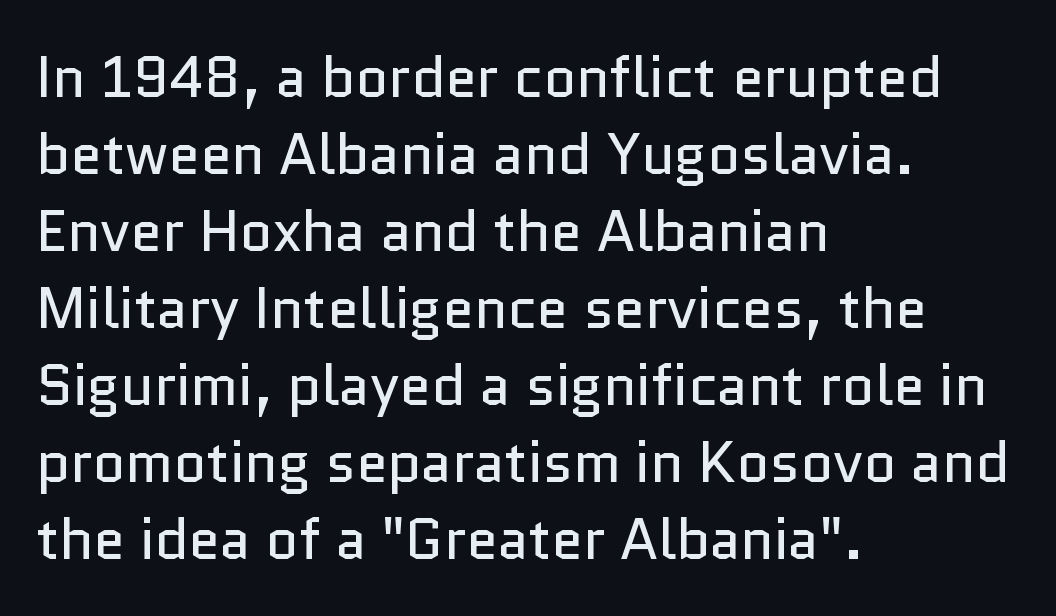
Is there much room between lines? A standard amount, neither cramped nor airy. Posture: vertical. Character widths vary here, with narrow letters taking less room than wide ones. The font family rendered here belongs to the sans-serif group. These lines keep a tight, regular rhythm from letter to letter.
